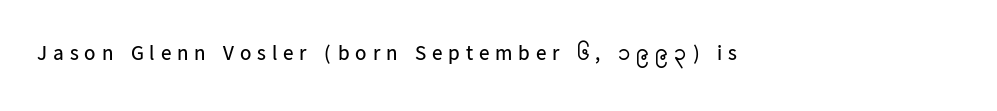
{"italic": "no", "bold": "no", "underline": "no", "letter_spacing": "wide", "letter_spacing_em": 0.28, "glyph_px": 21}
